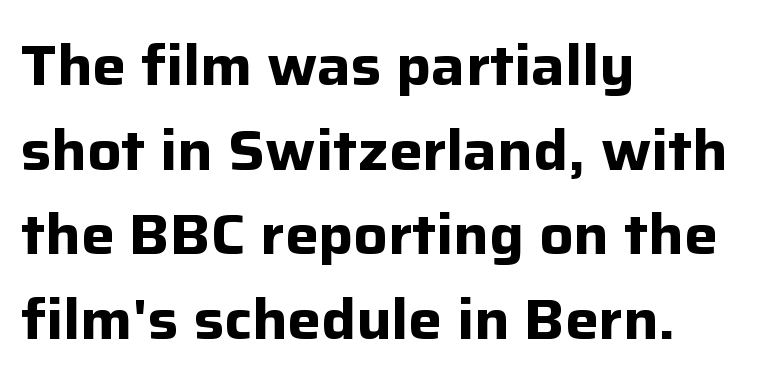
Line starts are locked; line ends wander. A typesetter would call this proportional, since set widths differ per character. Typographic density is high because the face is bold. The rendering uses a moderate line-height, typical for paragraphs. Is there any slant? The stems are plumb.
